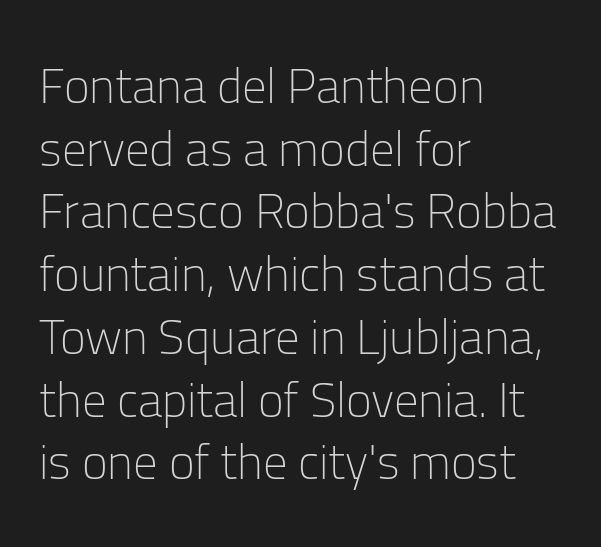
Q: Is the text bold? A: No.
Q: Is the text italic (slanted)? A: No, it is upright.
Q: Is the typeface a serif or a sans-serif typeface? A: Sans-serif.
Q: Is the text underlined? A: No.
Q: How is the paragraph aligned? A: Left-aligned.
Q: Is the spacing between letters normal or unusually wide? A: Normal.
Q: Is the spacing between lines tight, normal or loose? A: Normal.
Q: Width (condensed, normal, or wide)? A: Normal.
Q: Stroke contrast? A: Low.
Q: x-height? A: Medium.
Q: Monospaced? A: No.
